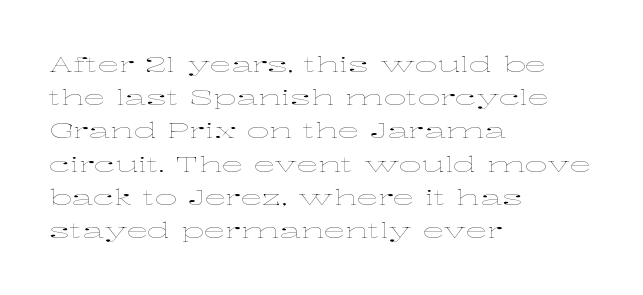
Q: Is the text bold? A: No.
Q: Is the text italic (slanted)? A: No, it is upright.
Q: Is the text underlined? A: No.
Q: How is the paragraph aligned? A: Left-aligned.
Q: Is the spacing between letters normal or unusually wide? A: Normal.
Q: Is the spacing between lines tight, normal or loose? A: Normal.
